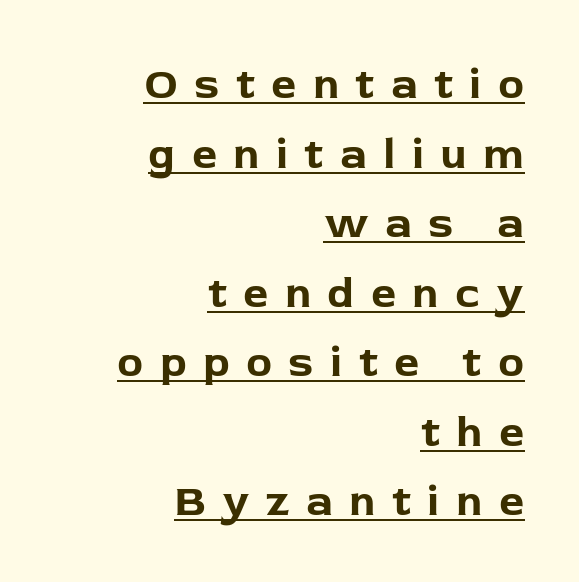
The image shows 44 px bold sans-serif type, upright; set right-aligned, normal line spacing (1.58x), unusually wide letter spacing (+0.37 em), underlined; low stroke contrast and a medium x-height.
